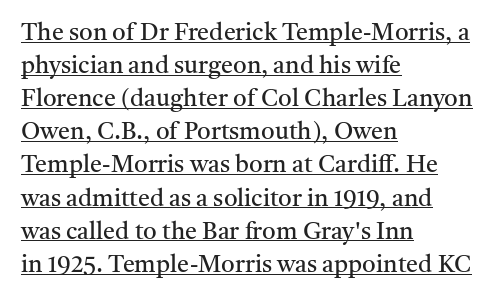
The image shows 24 px text type, upright; set left-aligned, normal line spacing (1.38x), normal letter spacing, underlined.
